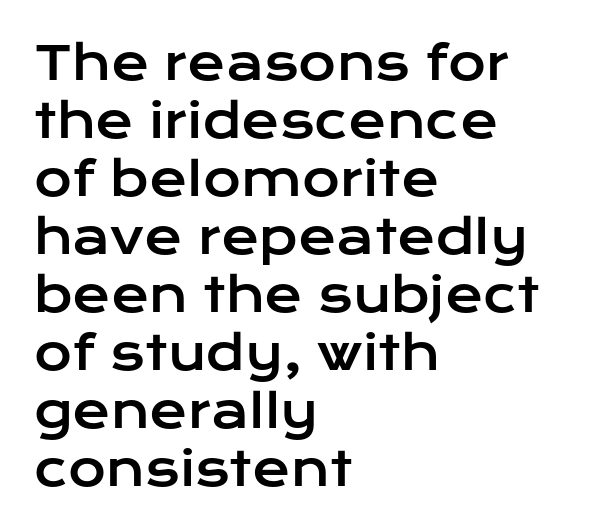
{"serif": "no", "italic": "no", "width": "wide", "stroke_contrast": "low", "x_height": "medium", "monospaced": "no", "underline": "no", "align": "left", "line_spacing": "normal", "line_spacing_ratio": 1.26, "letter_spacing": "normal", "letter_spacing_em": 0.0, "glyph_px": 46}
